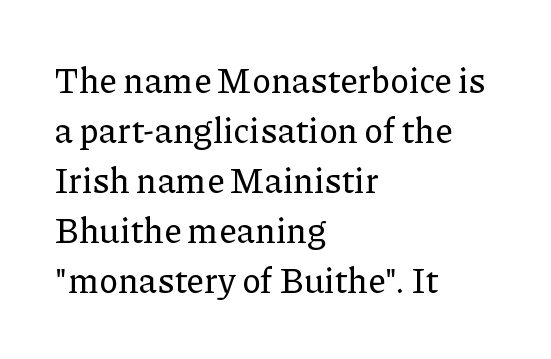
{"serif": "yes", "italic": "no", "width": "normal", "stroke_contrast": "low", "x_height": "medium", "monospaced": "no", "underline": "no", "align": "left", "line_spacing": "normal", "line_spacing_ratio": 1.43, "letter_spacing": "normal", "letter_spacing_em": 0.0, "glyph_px": 35}
